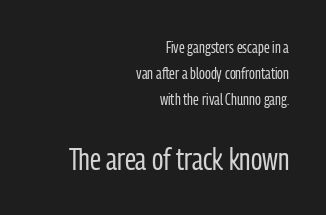
The image shows 31 px regular-weight, condensed sans-serif type, upright; set right-aligned, normal line spacing (1.61x), normal letter spacing, not underlined; the second (bottom) block is 1.94x larger; low stroke contrast and a medium x-height.
